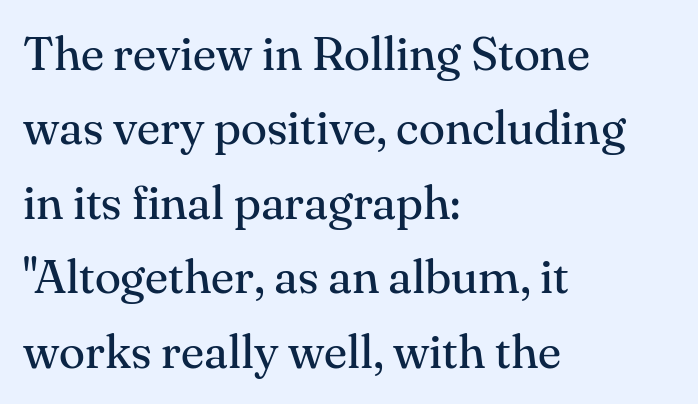
{"serif": "yes", "italic": "no", "bold": "no", "weight": "regular", "width": "normal", "stroke_contrast": "medium", "x_height": "small", "monospaced": "no", "underline": "no", "align": "left", "line_spacing": "normal", "line_spacing_ratio": 1.55, "letter_spacing": "normal", "letter_spacing_em": 0.0, "glyph_px": 48}
